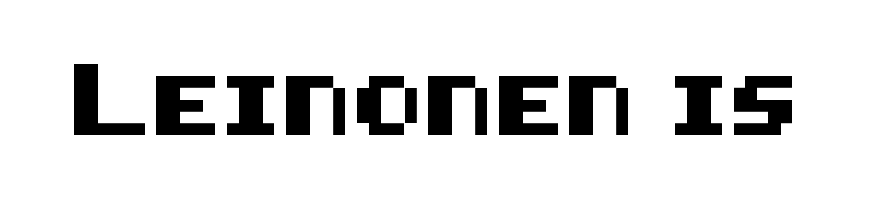
The image shows 59 px sans-serif type, upright; set normal letter spacing, not underlined; medium stroke contrast and a large x-height.
